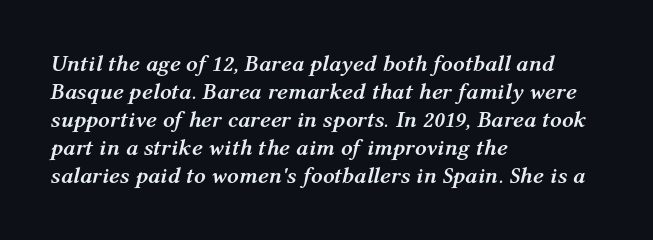
Q: Is the text bold? A: Yes.
Q: Is the text italic (slanted)? A: Yes, it leans right by about 12 degrees.
Q: Is the text underlined? A: No.
Q: How is the paragraph aligned? A: Left-aligned.
Q: Is the spacing between letters normal or unusually wide? A: Normal.
